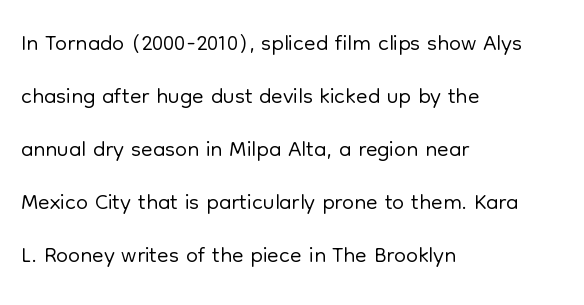
{"serif": "no", "italic": "no", "bold": "no", "weight": "light", "width": "normal", "stroke_contrast": "low", "x_height": "medium", "monospaced": "no", "underline": "no", "align": "left", "line_spacing": "normal", "line_spacing_ratio": 1.56, "letter_spacing": "normal", "letter_spacing_em": 0.0, "glyph_px": 34}
